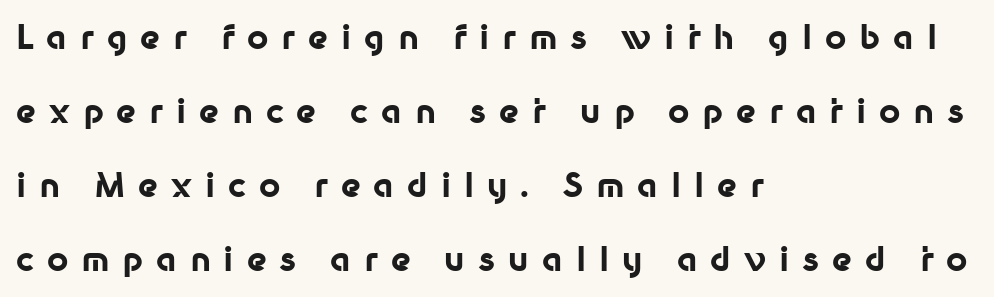
The image shows 33 px bold sans-serif type, upright; set left-aligned, loose line spacing (2.24x), unusually wide letter spacing (+0.39 em), not underlined; low stroke contrast and a medium x-height.
